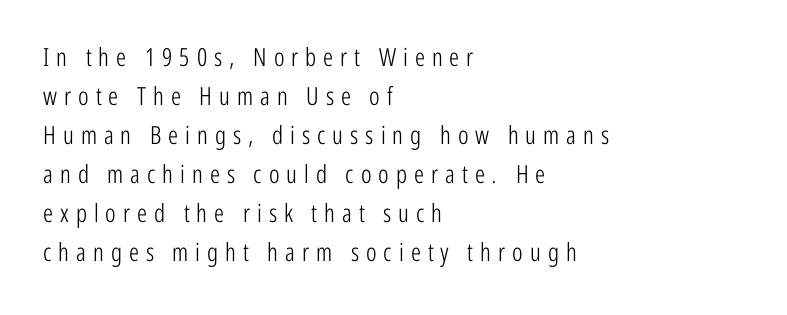
No italicization has been applied; the sample stays upright. Short note: letters widely spaced. The ragged edge is on the right, which tells us the setting is flush left. The baseline area is clear. The passage shown is not bold in any degree.
